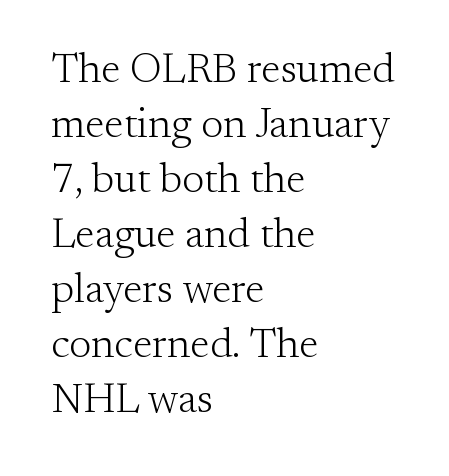
{"serif": "yes", "italic": "no", "bold": "no", "weight": "light", "width": "normal", "stroke_contrast": "medium", "x_height": "small", "monospaced": "no", "underline": "no", "align": "left", "line_spacing": "normal", "line_spacing_ratio": 1.31, "letter_spacing": "normal", "letter_spacing_em": 0.0, "glyph_px": 42}
